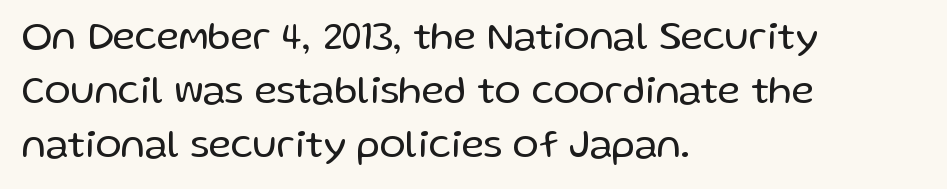
The image shows 39 px regular-weight sans-serif type, upright; set left-aligned, normal line spacing (1.39x), normal letter spacing, not underlined; low stroke contrast and a medium x-height.
